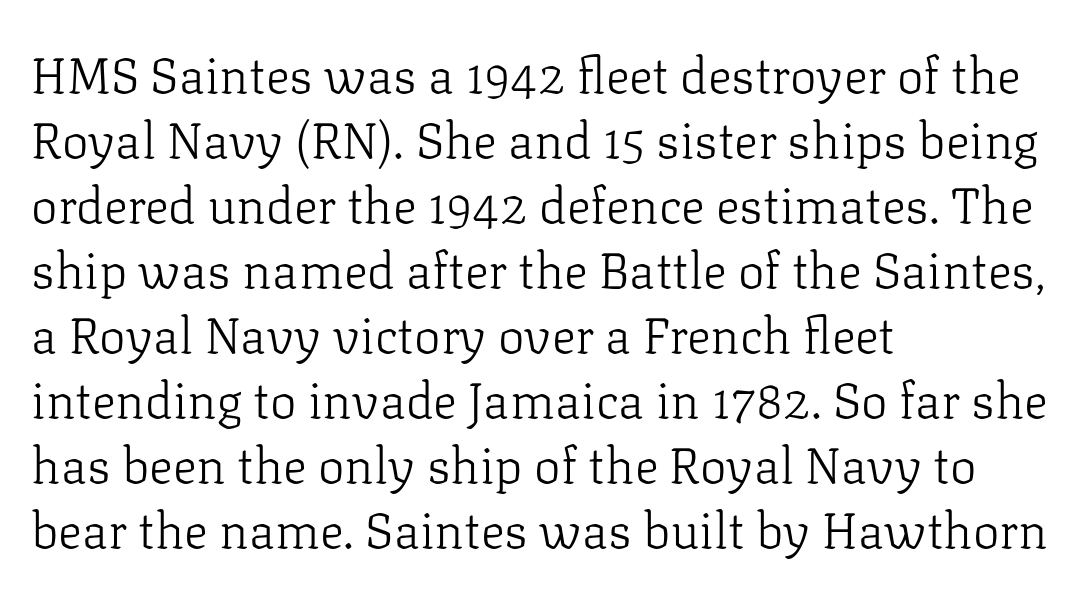
Q: Is the text bold? A: No.
Q: Is the text italic (slanted)? A: No, it is upright.
Q: Is the typeface a serif or a sans-serif typeface? A: Serif.
Q: Is the text underlined? A: No.
Q: How is the paragraph aligned? A: Left-aligned.
Q: Is the spacing between letters normal or unusually wide? A: Normal.
Q: Is the spacing between lines tight, normal or loose? A: Normal.
Q: Width (condensed, normal, or wide)? A: Normal.
Q: Stroke contrast? A: Low.
Q: x-height? A: Medium.
Q: Monospaced? A: No.
